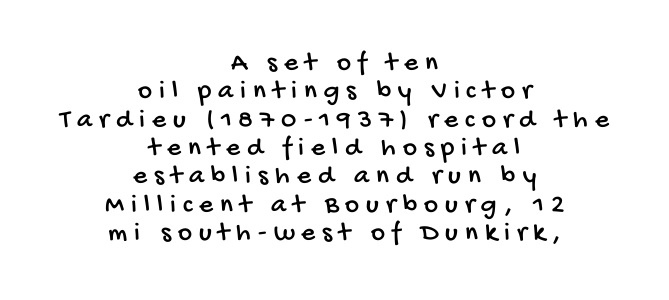
The image shows 27 px text type; set centered, tight line spacing (1.05x), unusually wide letter spacing (+0.26 em), not underlined.
